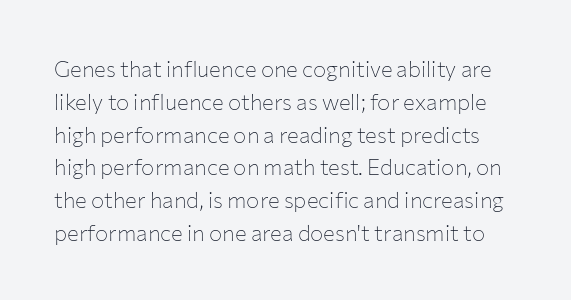
The image shows 22 px text type, upright; set normal line spacing (1.49x), normal letter spacing, not underlined.
